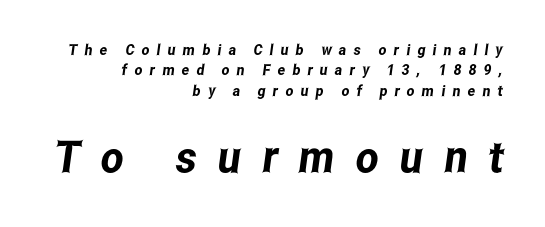
The image shows 44 px condensed sans-serif type; set right-aligned, normal line spacing (1.36x), unusually wide letter spacing (+0.48 em), not underlined; the second (bottom) block is 2.93x larger; low stroke contrast and a medium x-height.
